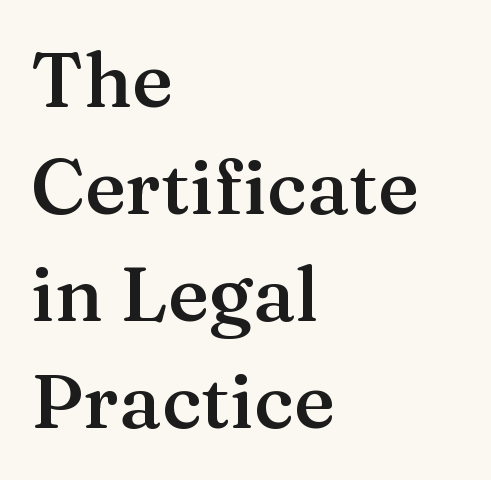
The image shows 77 px semibold serif type, upright; set left-aligned, normal line spacing (1.39x), normal letter spacing, not underlined; medium stroke contrast and a medium x-height.
